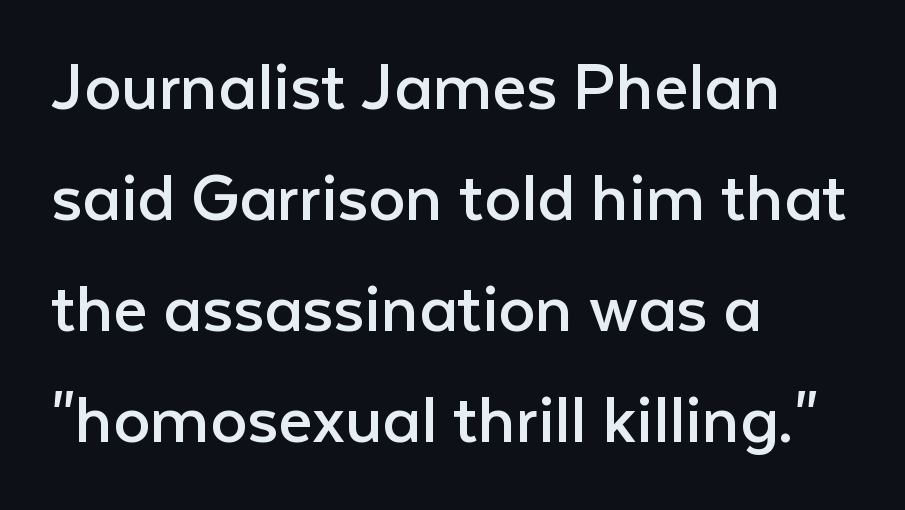
The image shows 74 px regular-weight sans-serif type, upright; set left-aligned, normal line spacing (1.5x), normal letter spacing, not underlined; low stroke contrast and a medium x-height.
